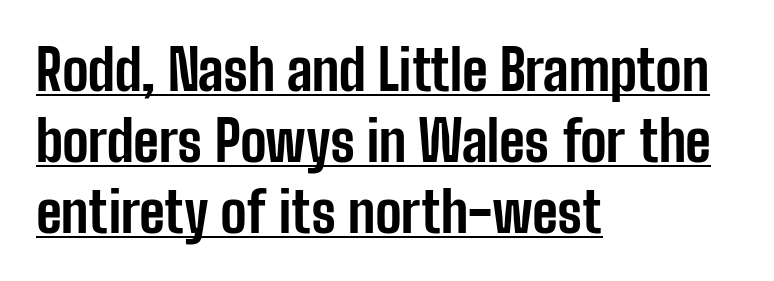
{"serif": "no", "italic": "no", "bold": "yes", "weight": "bold", "width": "condensed", "stroke_contrast": "low", "x_height": "medium", "monospaced": "no", "underline": "yes", "align": "left", "line_spacing": "normal", "line_spacing_ratio": 1.29, "letter_spacing": "normal", "letter_spacing_em": 0.0, "glyph_px": 55}
